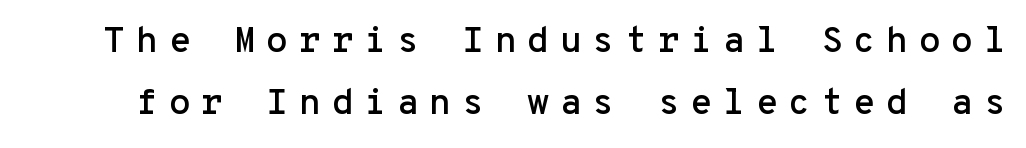
Is there any slant? The stems are plumb. Looks like terminal output: every glyph gets an equal slot. Descender tails drop into unmarked territory. Type style note: lacks serifs.
